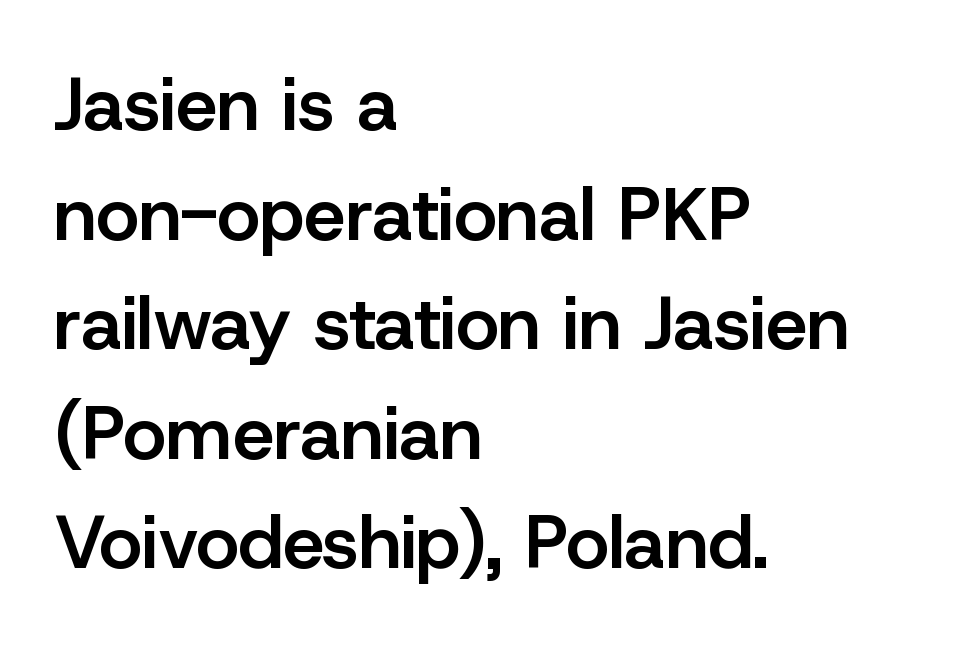
A typesetter would call this zero additional tracking. Casual observation: everything's shoved over to the left. Posture: vertical. Horizontal bands of white between lines are of average thickness.
